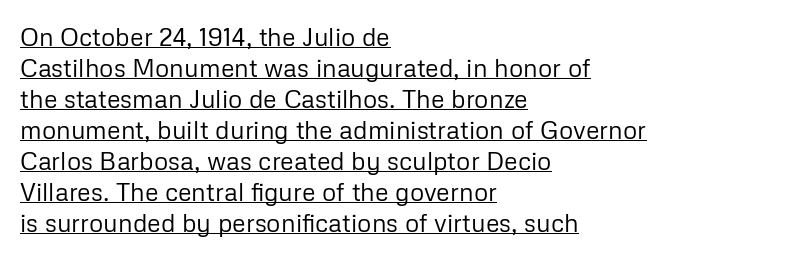
Notice how the stems are strictly vertical — no italics here. Line starts are locked; line ends wander. Each line of the rendering has a horizontal stroke beneath the glyphs. Compared with typical body copy, the letter spacing here is the same.
